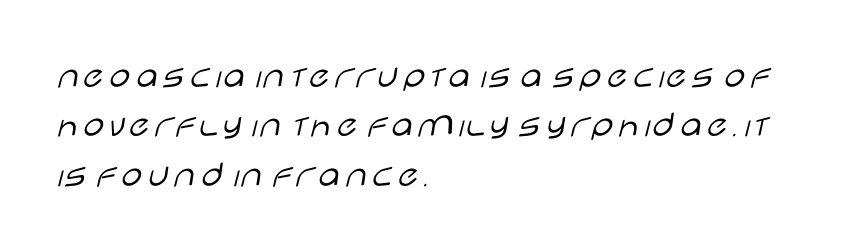
The face used here is proportionally spaced, like ordinary book or web type. This sample uses plain, unmodified letter spacing. Nope, no serifs anywhere on these letters.
